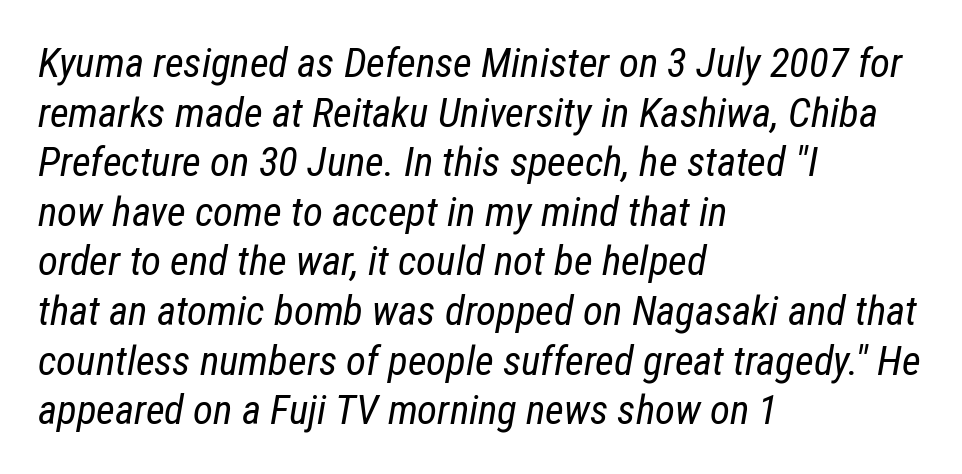
Anything drawn beneath the words? Only blank space. The strokes carry an ordinary text weight at most. A typesetter would call this proportional, since set widths differ per character. Horizontal alignment here is leftward, the default for most running prose. The typography opts for an oblique posture over an upright one.
